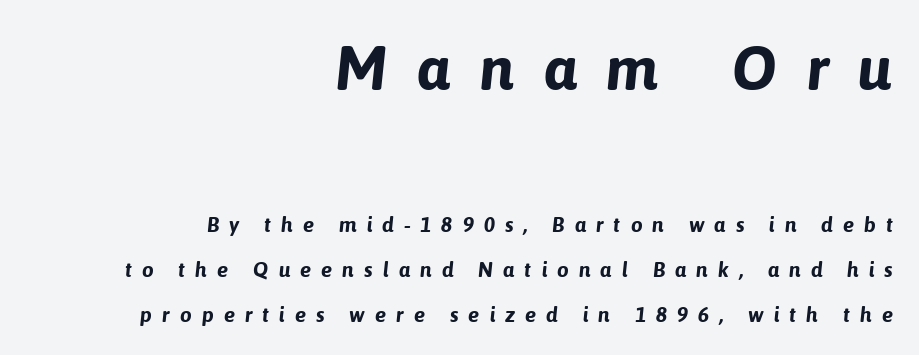
{"italic": "yes", "lean": "right", "slant_degrees": 6, "bold": "yes", "weight": "bold", "width": "normal", "stroke_contrast": "low", "x_height": "medium", "monospaced": "no", "underline": "no", "align": "right", "line_spacing": "loose", "line_spacing_ratio": 2.16, "letter_spacing": "wide", "letter_spacing_em": 0.47, "larger_block": "first", "size_ratio": 2.95, "glyph_px": 62}
